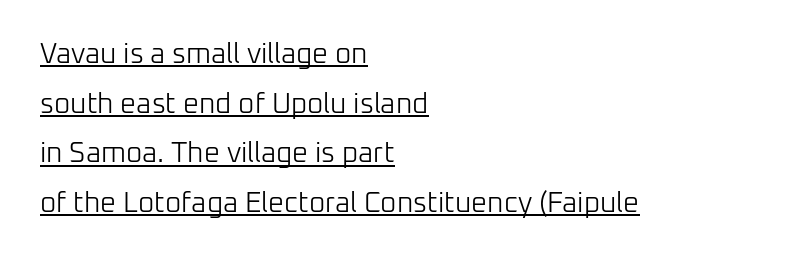
Q: Is the text bold? A: No.
Q: Is the text italic (slanted)? A: No, it is upright.
Q: Is the typeface a serif or a sans-serif typeface? A: Sans-serif.
Q: Is the text underlined? A: Yes.
Q: How is the paragraph aligned? A: Left-aligned.
Q: Is the spacing between letters normal or unusually wide? A: Normal.
Q: Width (condensed, normal, or wide)? A: Normal.
Q: Stroke contrast? A: Low.
Q: x-height? A: Medium.
Q: Monospaced? A: No.
